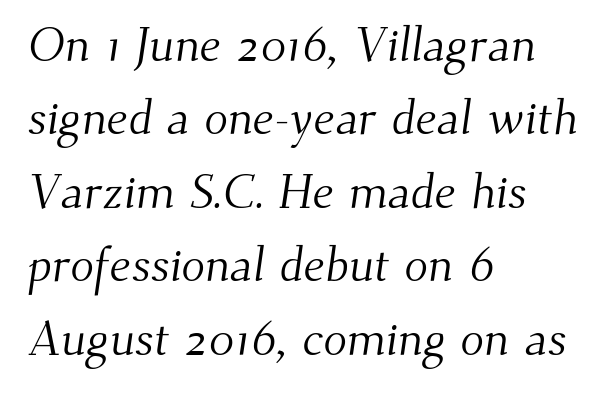
Yep, those are serifs on the letters. The tracking reads as untouched default to a designer's eye. Any mark beneath the type? The region is blank. Is this a fixed-width face? No — the glyphs have proportional, varying widths. A quiet, ordinary-to-light weight characterises the typeface.
